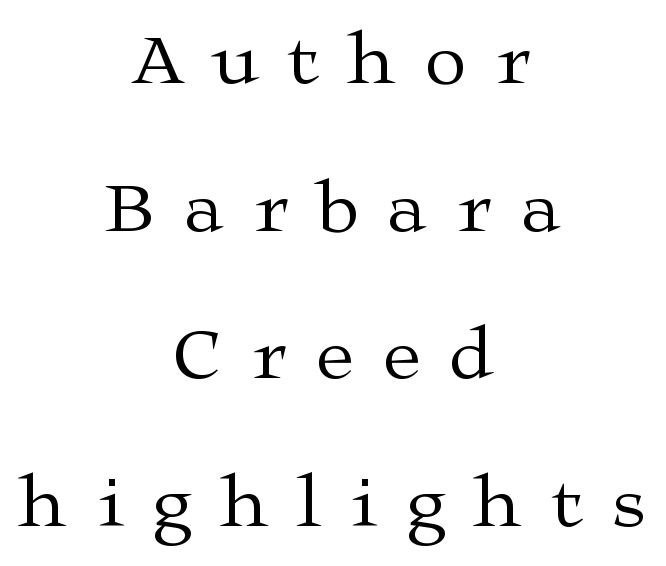
Q: Is the text bold? A: No.
Q: Is the text italic (slanted)? A: No, it is upright.
Q: Is the typeface a serif or a sans-serif typeface? A: Serif.
Q: Is the text underlined? A: No.
Q: How is the paragraph aligned? A: Centered.
Q: Is the spacing between letters normal or unusually wide? A: Unusually wide.
Q: Is the spacing between lines tight, normal or loose? A: Loose.
Q: Width (condensed, normal, or wide)? A: Wide.
Q: Stroke contrast? A: Medium.
Q: x-height? A: Medium.
Q: Monospaced? A: No.
